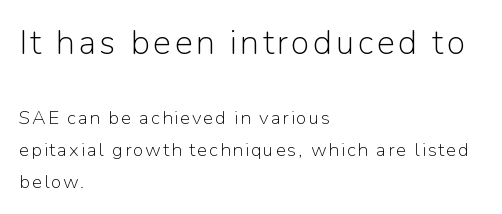
These lines sit exactly where default settings would place them. The composition opens big and finishes small. This is sans-serif lettering, the kind often seen on screens and signage. The passage shown is not bold in any degree. Proportional: the letters do not fall into vertical columns.
